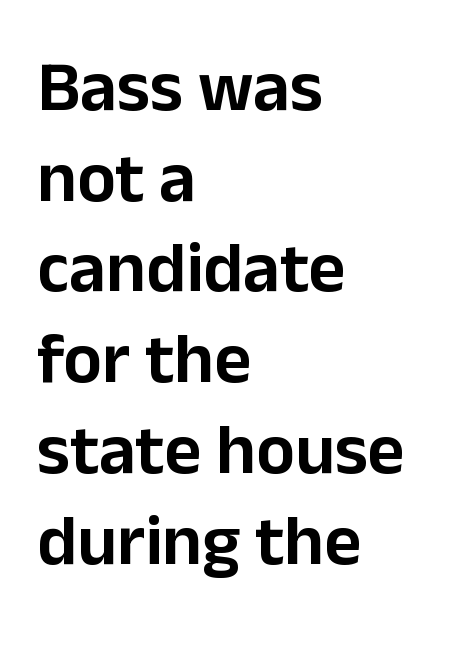
Observe the absence of serifs on each vertical stroke in this sample. Which margin do the lines hug? The left one — the right edge is uneven. Here the designer chose a conventional face with non-uniform glyph widths. Underline: absent. The passage shown stacks its lines at a standard gap.
